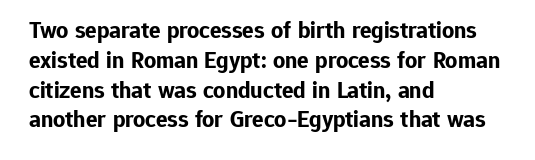
The image shows 24 px bold type, upright; set left-aligned, line spacing 1.24x, normal letter spacing, not underlined.
